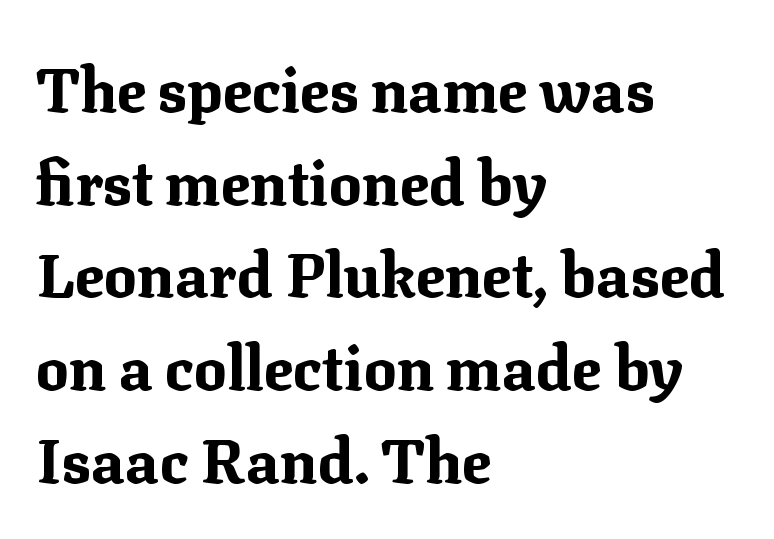
{"serif": "yes", "italic": "no", "bold": "yes", "weight": "bold", "width": "normal", "stroke_contrast": "medium", "x_height": "medium", "monospaced": "no", "underline": "no", "align": "left", "line_spacing": "normal", "line_spacing_ratio": 1.52, "letter_spacing": "normal", "letter_spacing_em": 0.0, "glyph_px": 61}
